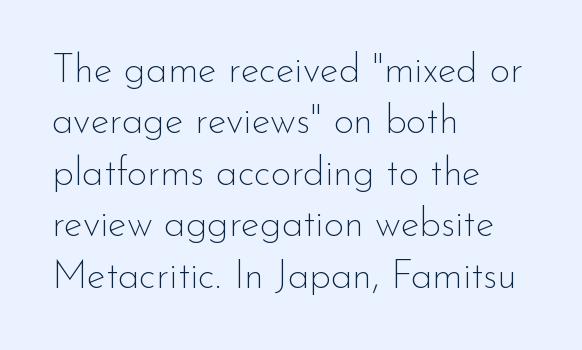
The rows are spaced the way most documents space them. A typesetter would call this proportional, since set widths differ per character. The face used here is a sans, in the tradition of grotesques and geometrics. The type is set solid horizontally, with unmodified tracking.
